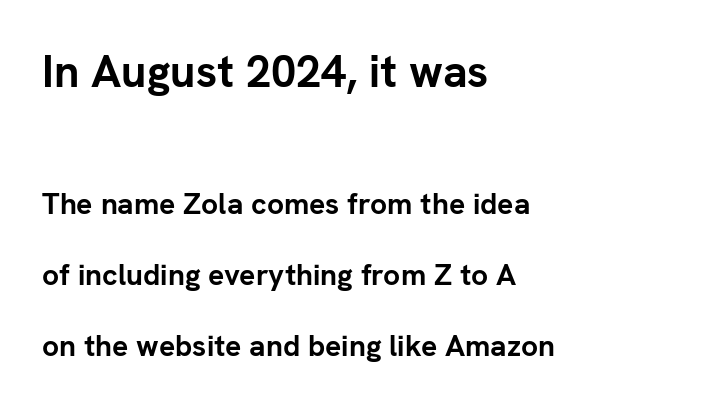
The image shows 45 px semibold sans-serif type, upright; set left-aligned, loose line spacing (2.36x), normal letter spacing, not underlined; the first (top) block is 1.5x larger; low stroke contrast and a medium x-height.
